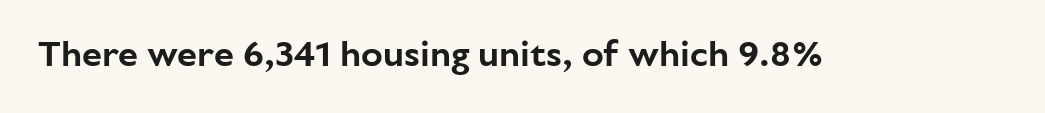
You could not count columns in this text — the font is proportionally spaced. This is roman type, the default non-slanted kind. Short note: letters normally spaced. Clear beneath every line of the passage. Font category for this specimen: sans-serif.
